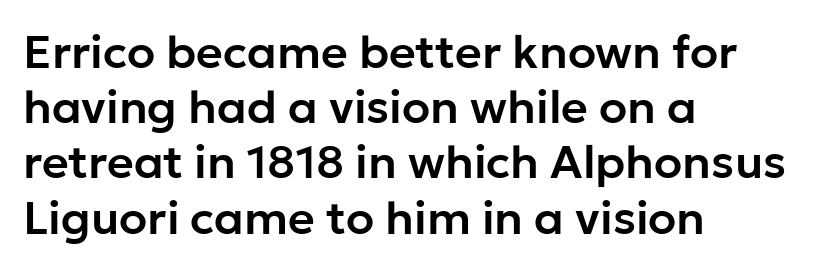
Q: Is the text italic (slanted)? A: No, it is upright.
Q: Is the typeface a serif or a sans-serif typeface? A: Sans-serif.
Q: Is the text underlined? A: No.
Q: How is the paragraph aligned? A: Left-aligned.
Q: Is the spacing between letters normal or unusually wide? A: Normal.
Q: Width (condensed, normal, or wide)? A: Normal.
Q: Stroke contrast? A: Low.
Q: x-height? A: Medium.
Q: Monospaced? A: No.
